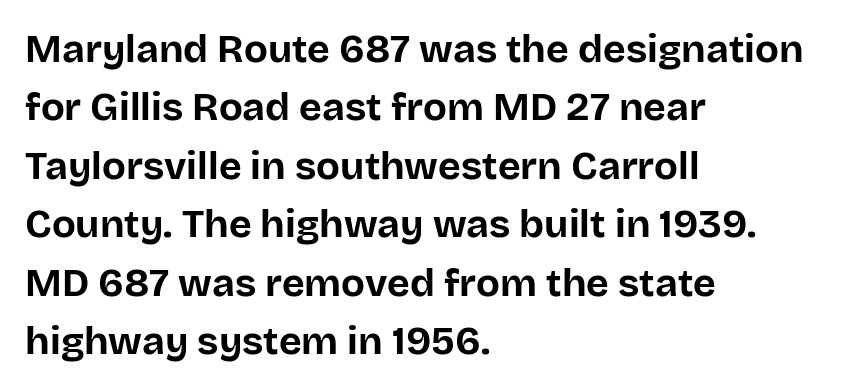
Q: Is the text bold? A: Yes.
Q: Is the text italic (slanted)? A: No, it is upright.
Q: Is the typeface a serif or a sans-serif typeface? A: Sans-serif.
Q: Is the text underlined? A: No.
Q: How is the paragraph aligned? A: Left-aligned.
Q: Is the spacing between letters normal or unusually wide? A: Normal.
Q: Is the spacing between lines tight, normal or loose? A: Normal.
Q: Width (condensed, normal, or wide)? A: Normal.
Q: Stroke contrast? A: Low.
Q: x-height? A: Large.
Q: Monospaced? A: No.
